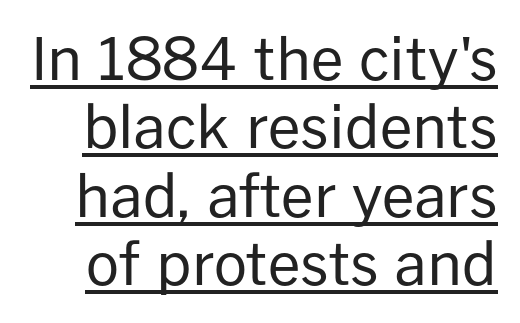
The image shows 58 px regular-weight sans-serif type, upright; set line spacing 1.18x, normal letter spacing, underlined; low stroke contrast and a medium x-height.
